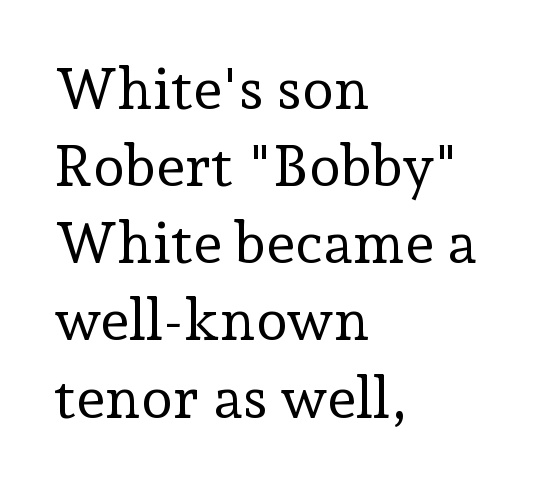
{"serif": "yes", "italic": "no", "bold": "no", "weight": "regular", "width": "normal", "stroke_contrast": "low", "x_height": "medium", "monospaced": "no", "underline": "no", "align": "left", "line_spacing": "normal", "line_spacing_ratio": 1.33, "letter_spacing": "normal", "letter_spacing_em": 0.0, "glyph_px": 58}
